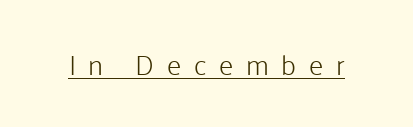
{"serif": "no", "italic": "no", "bold": "no", "weight": "light", "width": "normal", "stroke_contrast": "low", "x_height": "medium", "monospaced": "no", "underline": "yes", "letter_spacing": "wide", "letter_spacing_em": 0.45, "glyph_px": 28}
